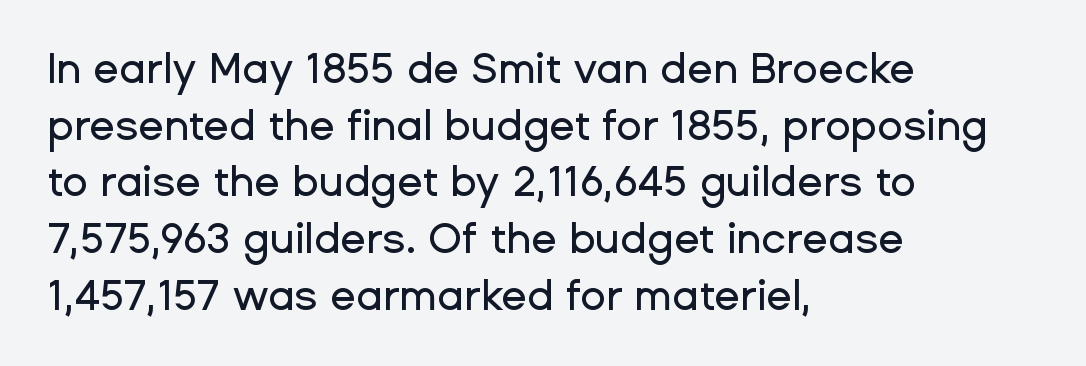
The space beneath each line is pristine and unruled. Unlike a traditional serif, this face leaves its strokes unadorned. Ordinary non-slanted type is in use. Leading: standard. The face used here is proportionally spaced, like ordinary book or web type. Honestly, the letter spacing is just normal — you wouldn't notice it.
